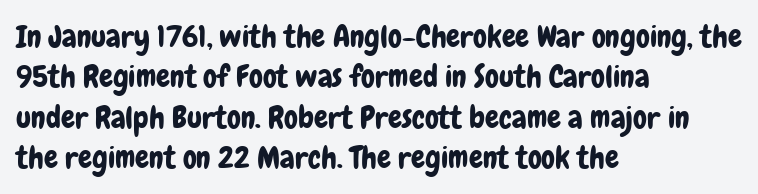
The image shows 31 px condensed sans-serif type, upright; set left-aligned, normal line spacing (1.3x), normal letter spacing, not underlined; low stroke contrast and a medium x-height.
